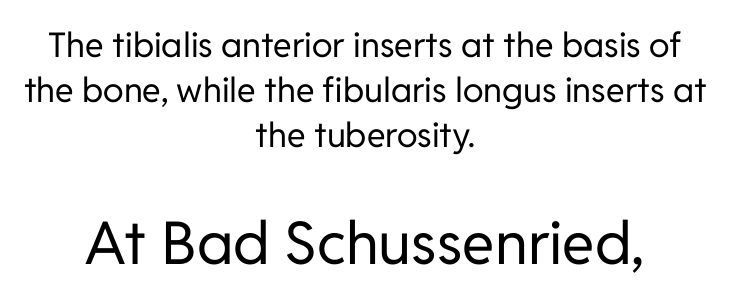
Q: Is the text bold? A: No.
Q: Is the text italic (slanted)? A: No, it is upright.
Q: Is the typeface a serif or a sans-serif typeface? A: Sans-serif.
Q: Is the text underlined? A: No.
Q: How is the paragraph aligned? A: Centered.
Q: Is the spacing between letters normal or unusually wide? A: Normal.
Q: Is the spacing between lines tight, normal or loose? A: Normal.
Q: Which block of text is set in a larger size, the first (top) or the second (bottom)? A: The second (bottom) one.
Q: Width (condensed, normal, or wide)? A: Normal.
Q: Stroke contrast? A: Low.
Q: x-height? A: Medium.
Q: Monospaced? A: No.
